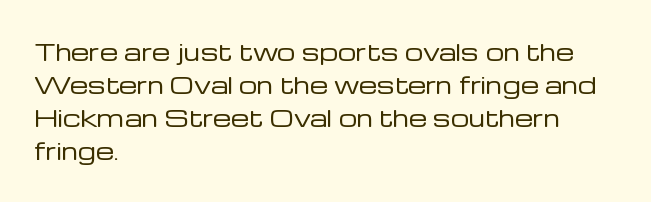
{"italic": "no", "bold": "no", "underline": "no", "align": "left", "line_spacing": "normal", "line_spacing_ratio": 1.44, "letter_spacing": "normal", "letter_spacing_em": 0.0, "glyph_px": 23}
